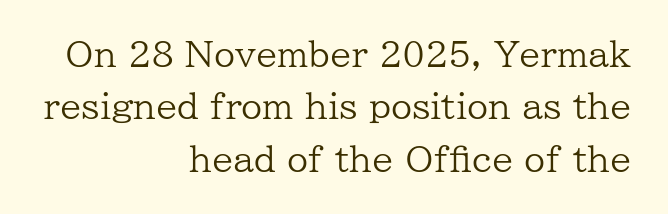
{"serif": "yes", "italic": "no", "bold": "no", "weight": "regular", "width": "normal", "stroke_contrast": "low", "x_height": "medium", "monospaced": "no", "underline": "no", "align": "right", "line_spacing": "normal", "line_spacing_ratio": 1.54, "letter_spacing": "normal", "letter_spacing_em": 0.0, "glyph_px": 34}
